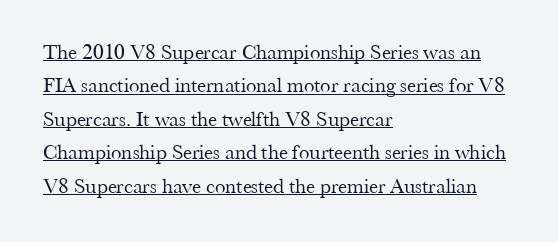
Q: Is the text bold? A: No.
Q: Is the text italic (slanted)? A: No, it is upright.
Q: Is the text underlined? A: Yes.
Q: How is the paragraph aligned? A: Left-aligned.
Q: Is the spacing between letters normal or unusually wide? A: Normal.
Q: Is the spacing between lines tight, normal or loose? A: Normal.
